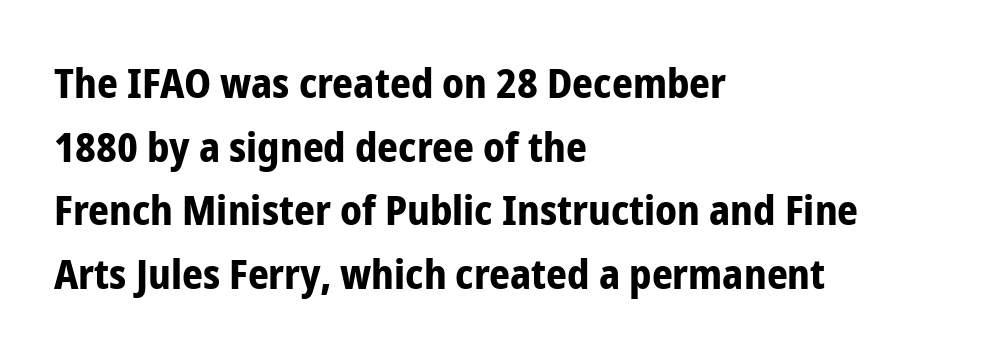
{"serif": "no", "italic": "no", "bold": "yes", "weight": "bold", "width": "condensed", "stroke_contrast": "low", "x_height": "medium", "monospaced": "no", "underline": "no", "align": "left", "line_spacing": "normal", "line_spacing_ratio": 1.55, "letter_spacing": "normal", "letter_spacing_em": 0.0, "glyph_px": 41}
